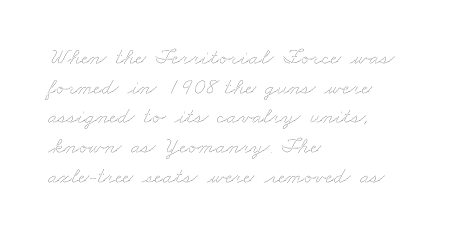
Q: Is the text bold? A: No.
Q: Is the text underlined? A: No.
Q: How is the paragraph aligned? A: Left-aligned.
Q: Is the spacing between letters normal or unusually wide? A: Normal.
Q: Is the spacing between lines tight, normal or loose? A: Normal.
